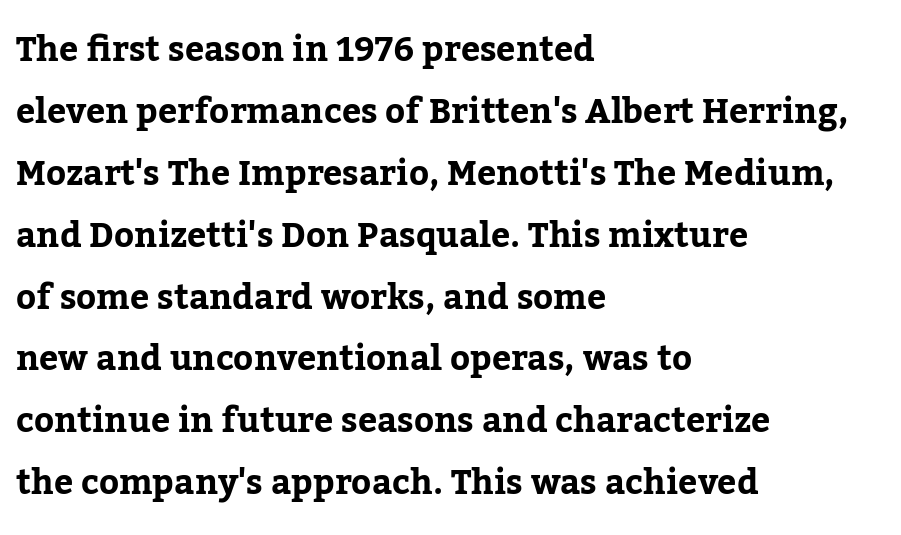
{"serif": "yes", "italic": "no", "bold": "yes", "weight": "bold", "width": "normal", "stroke_contrast": "low", "x_height": "medium", "monospaced": "no", "underline": "no", "align": "left", "line_spacing_ratio": 1.82, "letter_spacing": "normal", "letter_spacing_em": 0.0, "glyph_px": 34}
